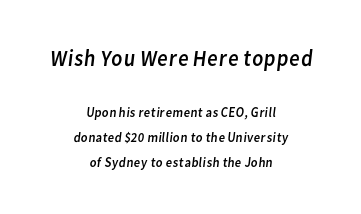
Q: Is the text bold? A: No.
Q: Is the text underlined? A: No.
Q: How is the paragraph aligned? A: Centered.
Q: Is the spacing between letters normal or unusually wide? A: Normal.
Q: Which block of text is set in a larger size, the first (top) or the second (bottom)? A: The first (top) one.
